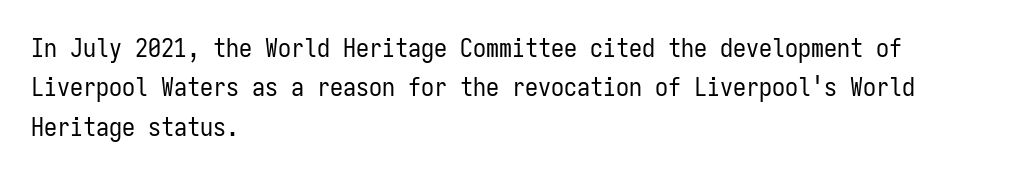
A typesetter would mark this as roman, not italic. Does the leading feel generous? No, just average. The typesetter chose a ragged-right arrangement here. The gaps between neighbouring characters are ordinary and unremarkable. Is this a heavy cut? Hardly; it is regular or lighter. The space directly below the letters is spotless.
